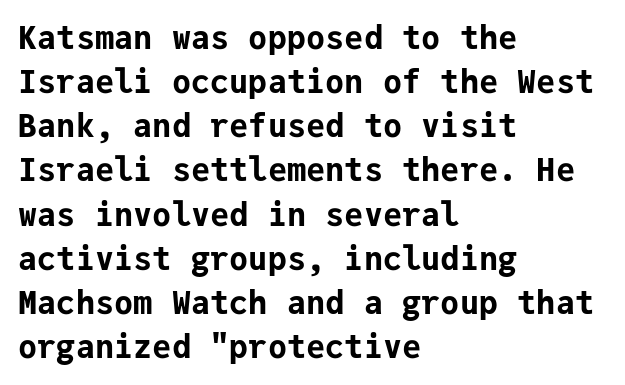
Unlike a traditional serif, this face leaves its strokes unadorned. Honestly, the letter spacing is just normal — you wouldn't notice it. Rows of type keep a routine distance in the vertical direction. Note the uniform advance width — an 'i' takes as much space as an 'm'.
